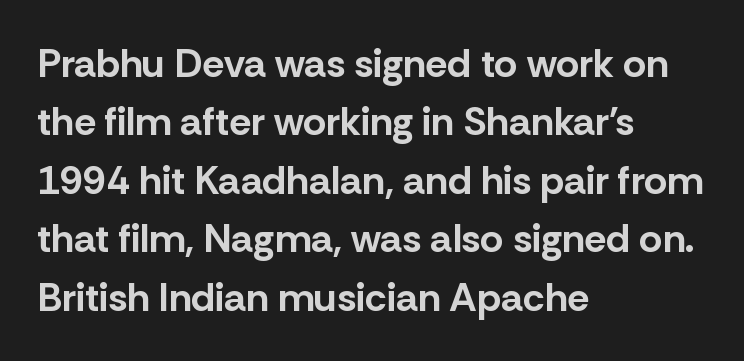
The image shows 40 px bold sans-serif type, upright; set left-aligned, normal line spacing (1.46x), normal letter spacing, not underlined; low stroke contrast and a medium x-height.
